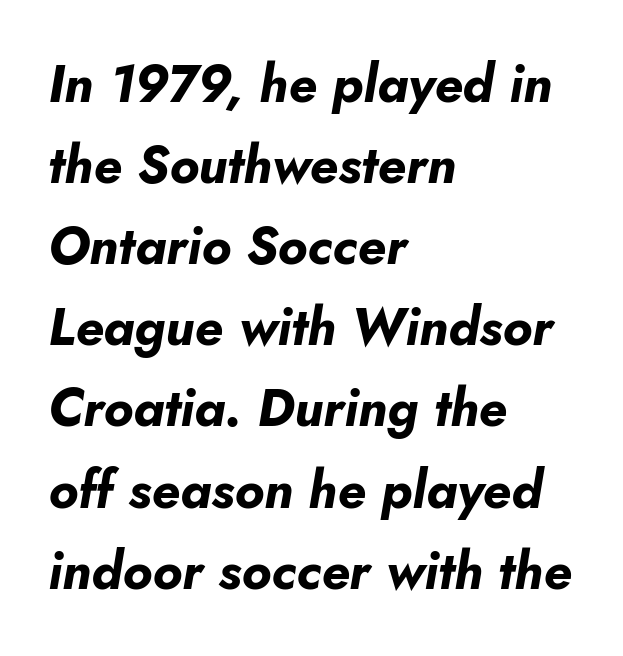
The image shows 52 px bold type, italic (leaning right); set left-aligned, normal line spacing (1.56x), normal letter spacing, not underlined; low stroke contrast and a small x-height.
